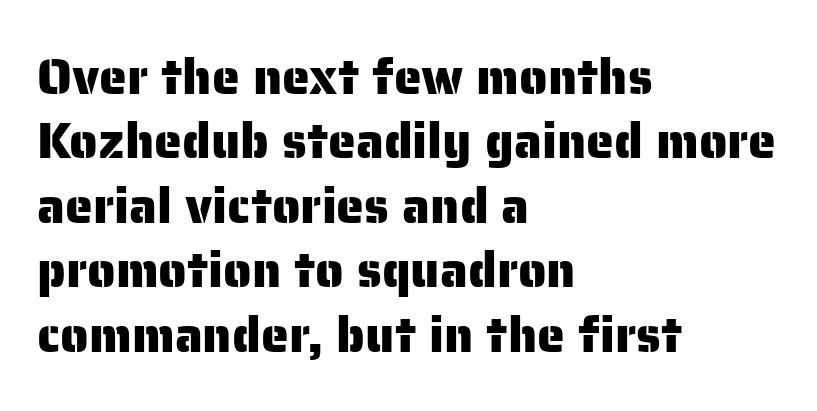
A typesetter would call this zero additional tracking. Serifs: no, the terminals of the letterforms are clean. This sample keeps an unexceptional amount of space between lines. Proportional: the letters do not fall into vertical columns. Bare-footed words on every line. The paragraph shown leans on its left margin.
